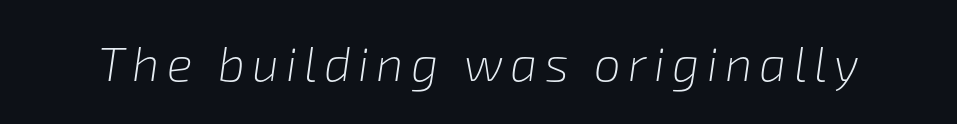
Q: Is the text bold? A: No.
Q: Is the text italic (slanted)? A: Yes, it leans right by about 8 degrees.
Q: Is the text underlined? A: No.
Q: Width (condensed, normal, or wide)? A: Normal.
Q: Stroke contrast? A: Low.
Q: x-height? A: Medium.
Q: Monospaced? A: No.
